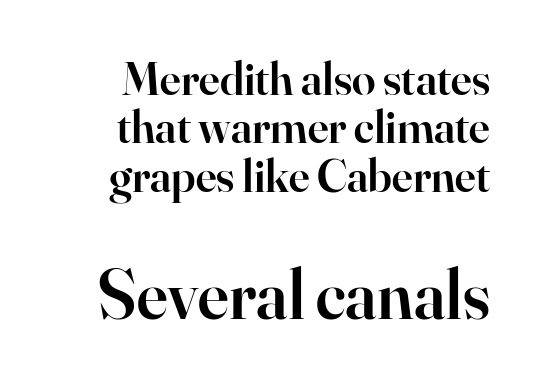
One-word summary of the alignment: right. The passage shown stacks its lines with hardly any gap. Characters follow at the spacing the type designer built in. The baseline area is clear. You could not count columns in this text — the font is proportionally spaced. The letters carry serifs — small finishing strokes at the ends of their stems.
